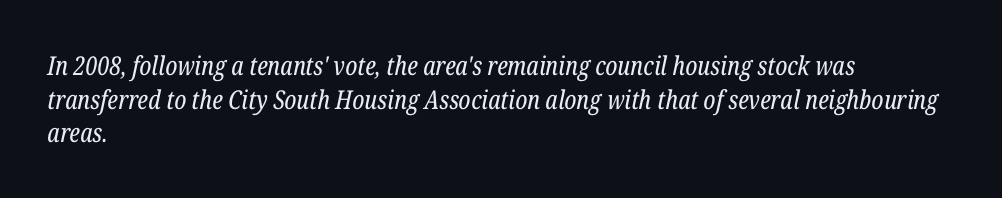
{"italic": "yes", "lean": "right", "slant_degrees": 12, "bold": "no", "underline": "no", "align": "left", "line_spacing": "normal", "line_spacing_ratio": 1.29, "letter_spacing": "normal", "letter_spacing_em": 0.0, "glyph_px": 26}
